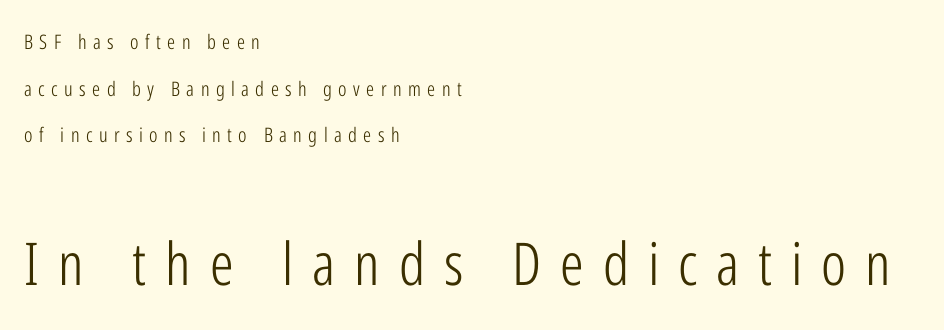
{"serif": "no", "italic": "no", "bold": "no", "weight": "light", "width": "condensed", "stroke_contrast": "low", "x_height": "medium", "monospaced": "no", "underline": "no", "align": "left", "line_spacing": "loose", "line_spacing_ratio": 2.33, "letter_spacing": "wide", "letter_spacing_em": 0.32, "larger_block": "second", "size_ratio": 2.95, "glyph_px": 59}
